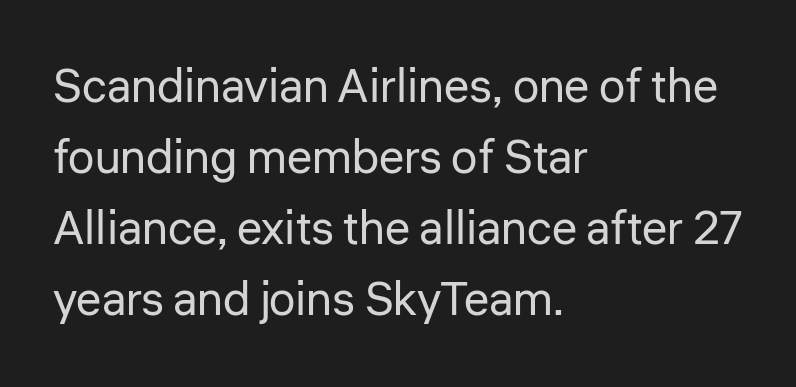
{"serif": "no", "italic": "no", "bold": "no", "weight": "regular", "width": "normal", "stroke_contrast": "low", "x_height": "medium", "monospaced": "no", "underline": "no", "align": "left", "line_spacing": "normal", "line_spacing_ratio": 1.51, "letter_spacing": "normal", "letter_spacing_em": 0.0, "glyph_px": 47}
